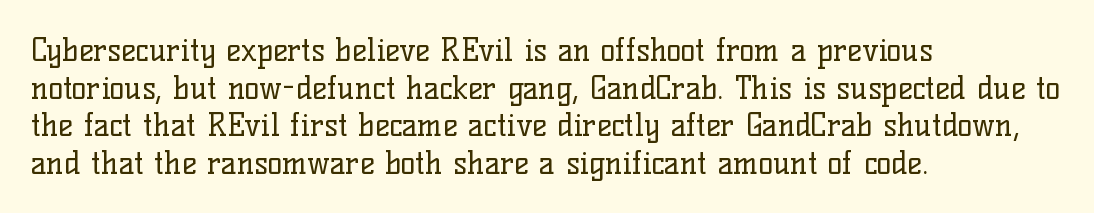
{"serif": "yes", "italic": "no", "bold": "no", "weight": "regular", "width": "normal", "stroke_contrast": "low", "x_height": "medium", "monospaced": "no", "underline": "no", "align": "left", "line_spacing_ratio": 1.21, "letter_spacing": "normal", "letter_spacing_em": 0.0, "glyph_px": 31}
